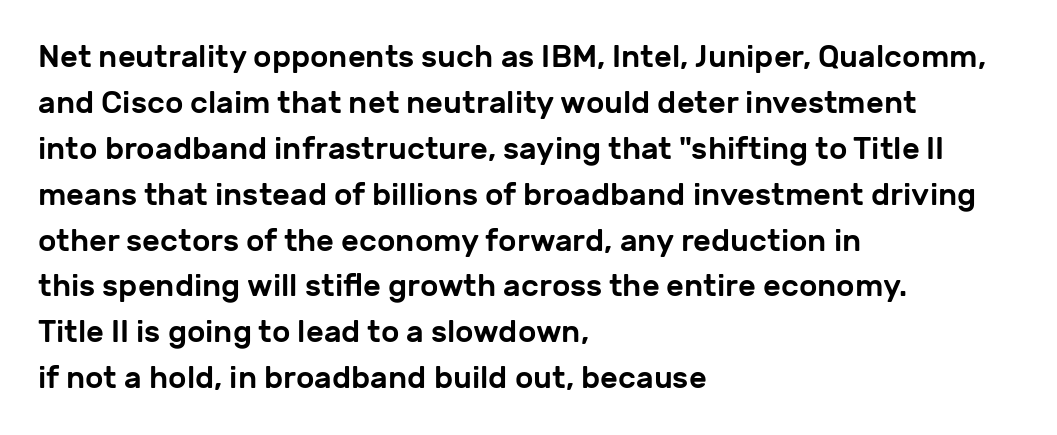
{"serif": "no", "italic": "no", "width": "normal", "stroke_contrast": "low", "x_height": "medium", "monospaced": "no", "underline": "no", "align": "left", "line_spacing": "normal", "line_spacing_ratio": 1.48, "letter_spacing": "normal", "letter_spacing_em": 0.0, "glyph_px": 31}
